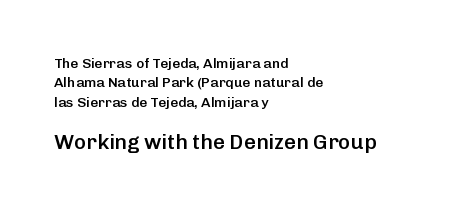
{"italic": "no", "bold": "semi", "underline": "no", "align": "left", "line_spacing": "normal", "line_spacing_ratio": 1.39, "letter_spacing": "normal", "letter_spacing_em": 0.0, "larger_block": "second", "size_ratio": 1.5, "glyph_px": 21}
